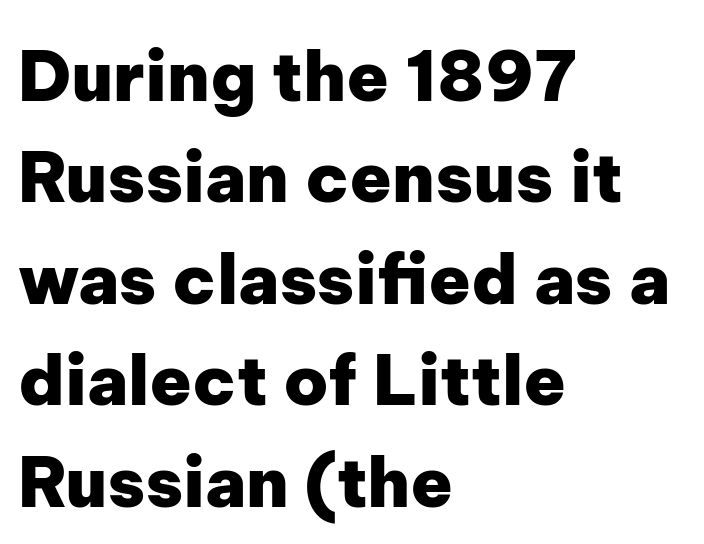
Q: Is the text bold? A: Yes.
Q: Is the text italic (slanted)? A: No, it is upright.
Q: Is the typeface a serif or a sans-serif typeface? A: Sans-serif.
Q: Is the text underlined? A: No.
Q: How is the paragraph aligned? A: Left-aligned.
Q: Is the spacing between letters normal or unusually wide? A: Normal.
Q: Is the spacing between lines tight, normal or loose? A: Normal.
Q: Width (condensed, normal, or wide)? A: Normal.
Q: Stroke contrast? A: Low.
Q: x-height? A: Medium.
Q: Monospaced? A: No.
